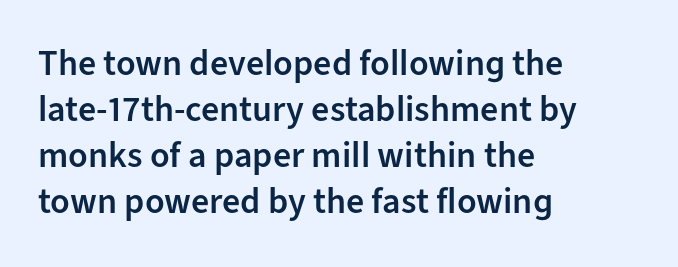
Q: Is the text bold? A: Semi-bold.
Q: Is the text italic (slanted)? A: No, it is upright.
Q: Is the typeface a serif or a sans-serif typeface? A: Sans-serif.
Q: Is the text underlined? A: No.
Q: How is the paragraph aligned? A: Left-aligned.
Q: Is the spacing between letters normal or unusually wide? A: Normal.
Q: Is the spacing between lines tight, normal or loose? A: Normal.
Q: Width (condensed, normal, or wide)? A: Normal.
Q: Stroke contrast? A: Low.
Q: x-height? A: Medium.
Q: Monospaced? A: No.
